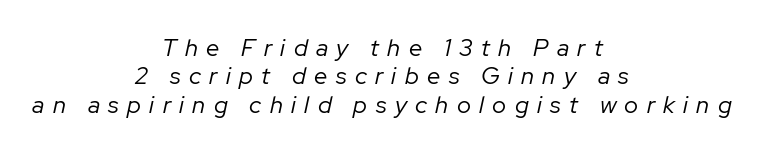
{"italic": "yes", "lean": "right", "slant_degrees": 12, "bold": "no", "underline": "no", "align": "center", "line_spacing_ratio": 1.18, "letter_spacing": "wide", "letter_spacing_em": 0.35, "glyph_px": 24}
